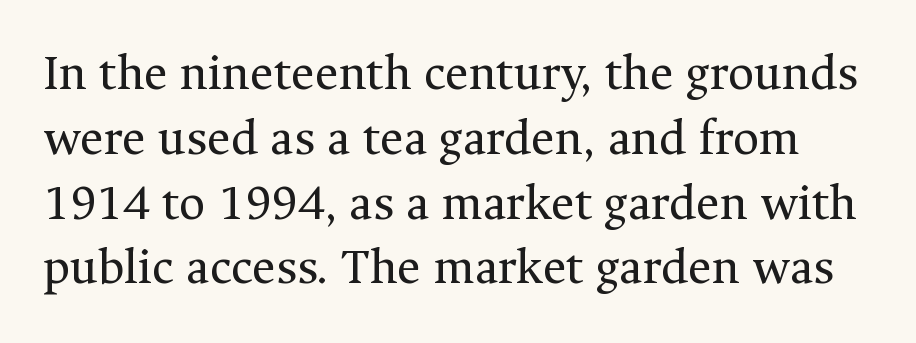
{"serif": "yes", "italic": "no", "bold": "no", "weight": "regular", "width": "normal", "stroke_contrast": "medium", "x_height": "medium", "monospaced": "no", "underline": "no", "line_spacing": "normal", "line_spacing_ratio": 1.27, "letter_spacing": "normal", "letter_spacing_em": 0.0, "glyph_px": 51}
